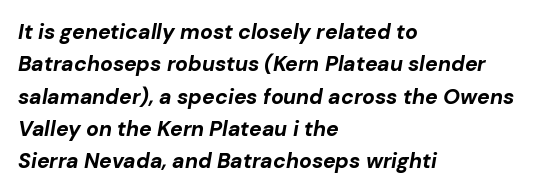
Q: Is the text bold? A: Yes.
Q: Is the text italic (slanted)? A: Yes, it leans right by about 10 degrees.
Q: Is the text underlined? A: No.
Q: How is the paragraph aligned? A: Left-aligned.
Q: Is the spacing between letters normal or unusually wide? A: Normal.
Q: Is the spacing between lines tight, normal or loose? A: Normal.
